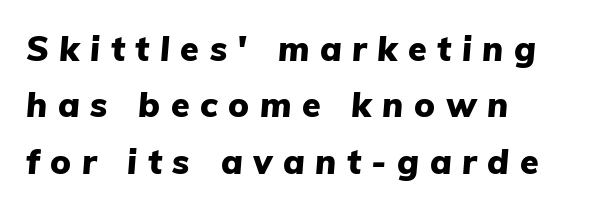
{"italic": "yes", "lean": "right", "slant_degrees": 5, "bold": "yes", "weight": "heavy", "width": "normal", "stroke_contrast": "low", "x_height": "medium", "monospaced": "no", "underline": "no", "align": "left", "line_spacing": "normal", "line_spacing_ratio": 1.66, "letter_spacing": "wide", "letter_spacing_em": 0.31, "glyph_px": 34}
